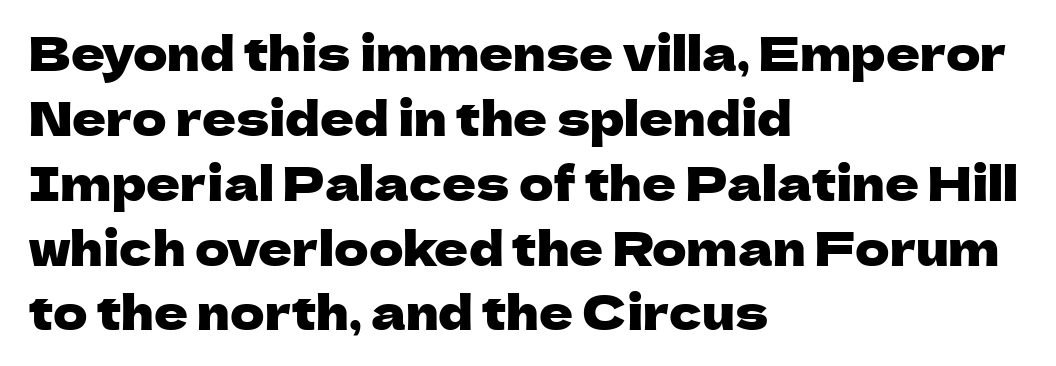
Q: Is the text italic (slanted)? A: No, it is upright.
Q: Is the typeface a serif or a sans-serif typeface? A: Sans-serif.
Q: Is the text underlined? A: No.
Q: How is the paragraph aligned? A: Left-aligned.
Q: Is the spacing between letters normal or unusually wide? A: Normal.
Q: Is the spacing between lines tight, normal or loose? A: Normal.
Q: Width (condensed, normal, or wide)? A: Normal.
Q: Stroke contrast? A: Low.
Q: x-height? A: Medium.
Q: Monospaced? A: No.
